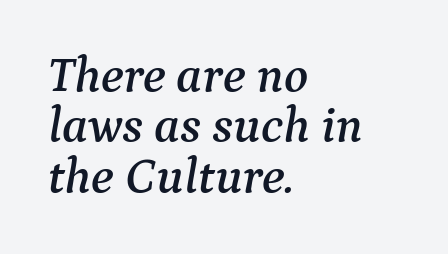
{"serif": "yes", "italic": "yes", "lean": "right", "slant_degrees": 9, "width": "normal", "stroke_contrast": "medium", "x_height": "medium", "monospaced": "no", "underline": "no", "align": "left", "line_spacing": "tight", "line_spacing_ratio": 1.01, "letter_spacing": "normal", "letter_spacing_em": 0.0, "glyph_px": 50}
